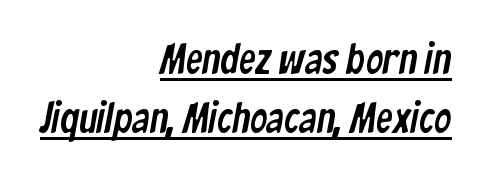
{"serif": "no", "width": "condensed", "stroke_contrast": "low", "x_height": "medium", "monospaced": "no", "underline": "yes", "align": "right", "line_spacing": "normal", "line_spacing_ratio": 1.41, "letter_spacing": "normal", "letter_spacing_em": 0.0, "glyph_px": 42}
